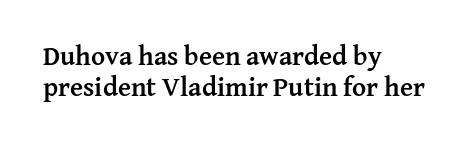
There is no visible air inserted between adjacent glyphs. This sample is left-justified, so line endings fall wherever the words run out. The strokes are fattened all the way to bold. Descender tails drop into unmarked territory. The passage shown stacks its lines with hardly any gap.
